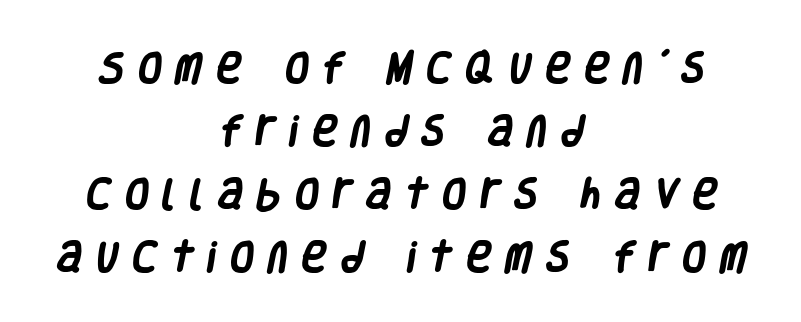
{"serif": "no", "bold": "yes", "weight": "heavy", "width": "condensed", "stroke_contrast": "low", "x_height": "large", "monospaced": "no", "underline": "no", "align": "center", "line_spacing_ratio": 1.85, "letter_spacing": "wide", "letter_spacing_em": 0.42, "glyph_px": 34}
